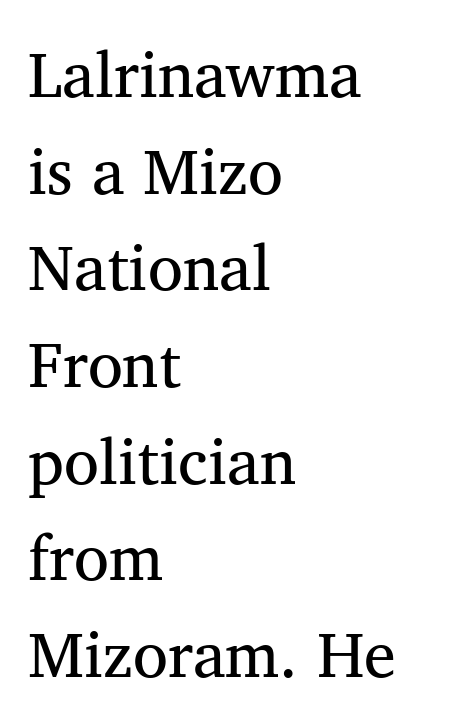
Q: Is the text bold? A: No.
Q: Is the text italic (slanted)? A: No, it is upright.
Q: Is the typeface a serif or a sans-serif typeface? A: Serif.
Q: Is the text underlined? A: No.
Q: How is the paragraph aligned? A: Left-aligned.
Q: Is the spacing between letters normal or unusually wide? A: Normal.
Q: Is the spacing between lines tight, normal or loose? A: Normal.
Q: Width (condensed, normal, or wide)? A: Normal.
Q: Stroke contrast? A: Medium.
Q: x-height? A: Medium.
Q: Monospaced? A: No.
